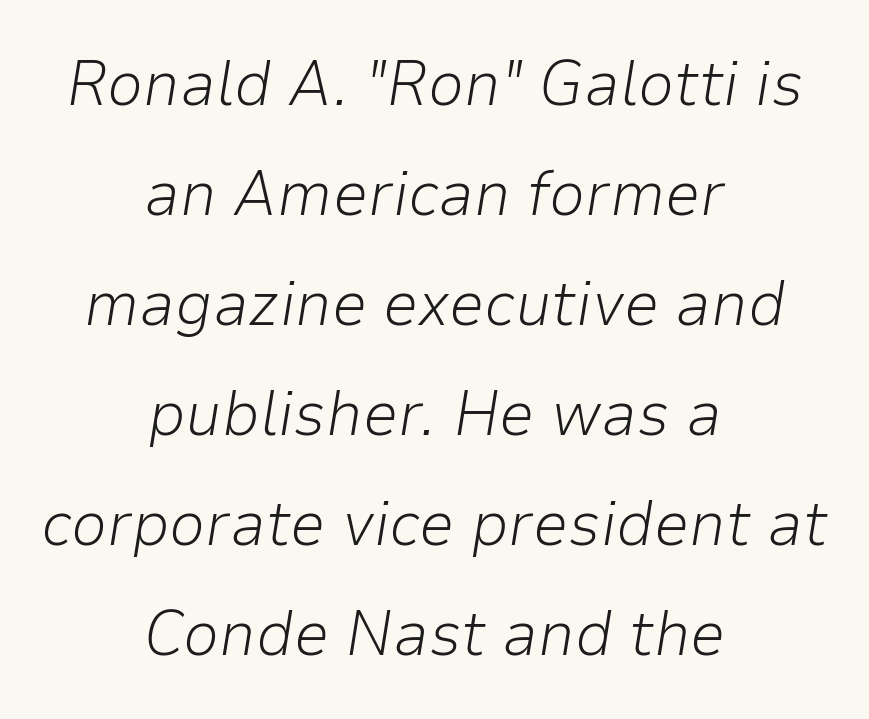
Q: Is the text bold? A: No.
Q: Is the text italic (slanted)? A: Yes, it leans right by about 9 degrees.
Q: Is the text underlined? A: No.
Q: How is the paragraph aligned? A: Centered.
Q: Is the spacing between letters normal or unusually wide? A: Normal.
Q: Width (condensed, normal, or wide)? A: Normal.
Q: Stroke contrast? A: Low.
Q: x-height? A: Medium.
Q: Monospaced? A: No.
